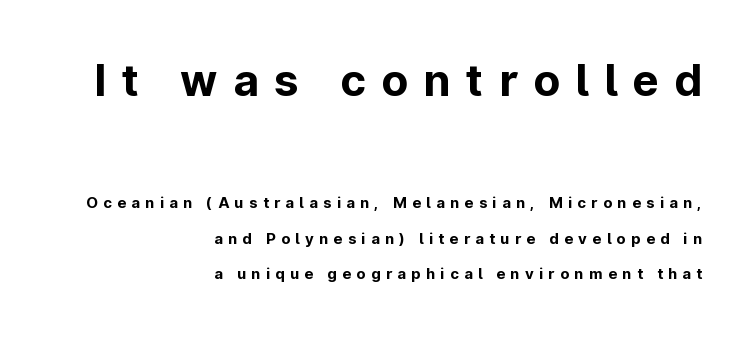
Q: Is the text bold? A: Yes.
Q: Is the text italic (slanted)? A: No, it is upright.
Q: Is the typeface a serif or a sans-serif typeface? A: Sans-serif.
Q: Is the text underlined? A: No.
Q: How is the paragraph aligned? A: Right-aligned.
Q: Is the spacing between letters normal or unusually wide? A: Unusually wide.
Q: Is the spacing between lines tight, normal or loose? A: Loose.
Q: Which block of text is set in a larger size, the first (top) or the second (bottom)? A: The first (top) one.
Q: Width (condensed, normal, or wide)? A: Normal.
Q: Stroke contrast? A: Low.
Q: x-height? A: Medium.
Q: Monospaced? A: No.
